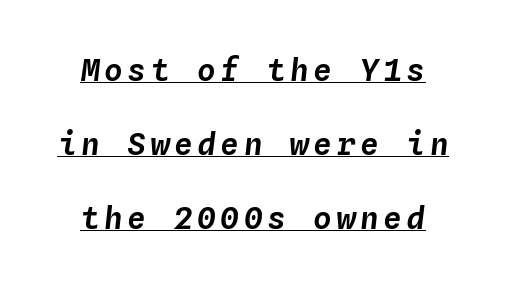
Q: Is the text italic (slanted)? A: Yes, it leans right by about 4 degrees.
Q: Is the text underlined? A: Yes.
Q: Is the spacing between lines tight, normal or loose? A: Loose.
Q: Width (condensed, normal, or wide)? A: Normal.
Q: Stroke contrast? A: Low.
Q: x-height? A: Medium.
Q: Monospaced? A: Yes.
